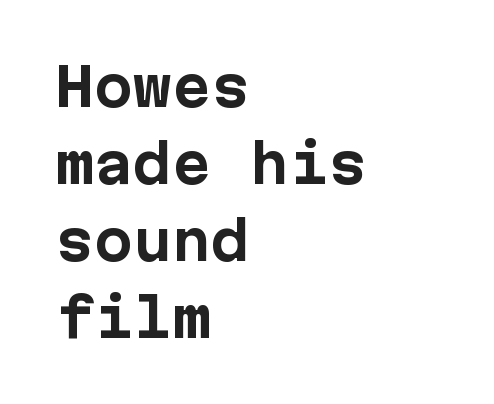
{"serif": "no", "italic": "no", "bold": "yes", "weight": "bold", "width": "normal", "stroke_contrast": "low", "x_height": "medium", "monospaced": "yes", "underline": "no", "align": "left", "line_spacing": "normal", "line_spacing_ratio": 1.48, "letter_spacing": "normal", "letter_spacing_em": 0.0, "glyph_px": 52}
